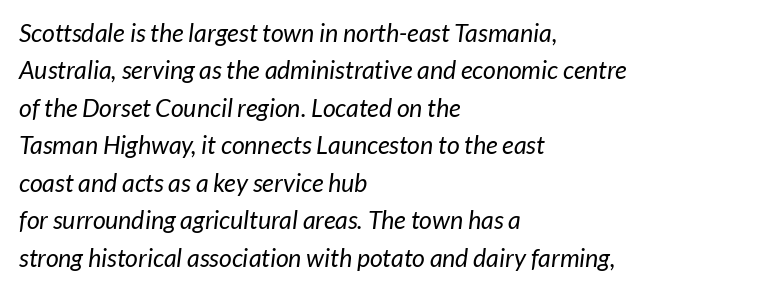
The image shows 25 px text type; set left-aligned, normal line spacing (1.5x), normal letter spacing, not underlined.
